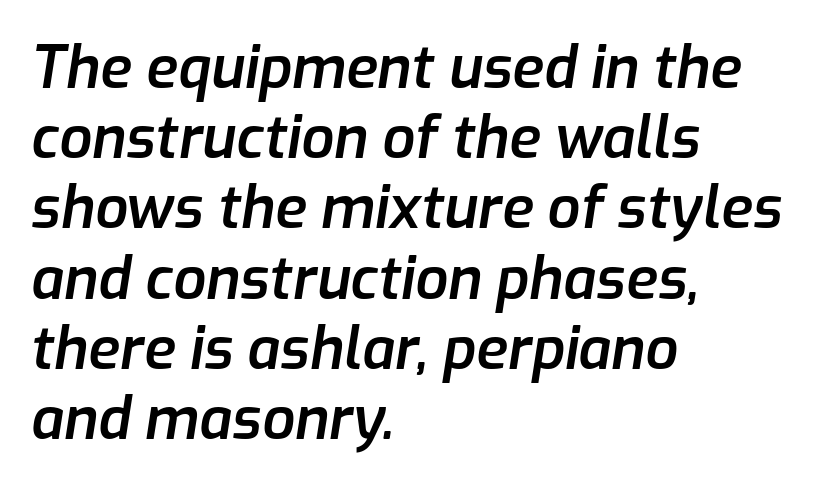
Q: Is the text bold? A: Semi-bold.
Q: Is the text italic (slanted)? A: Yes, it leans right by about 9 degrees.
Q: Is the text underlined? A: No.
Q: How is the paragraph aligned? A: Left-aligned.
Q: Is the spacing between letters normal or unusually wide? A: Normal.
Q: Width (condensed, normal, or wide)? A: Normal.
Q: Stroke contrast? A: Low.
Q: x-height? A: Medium.
Q: Monospaced? A: No.
